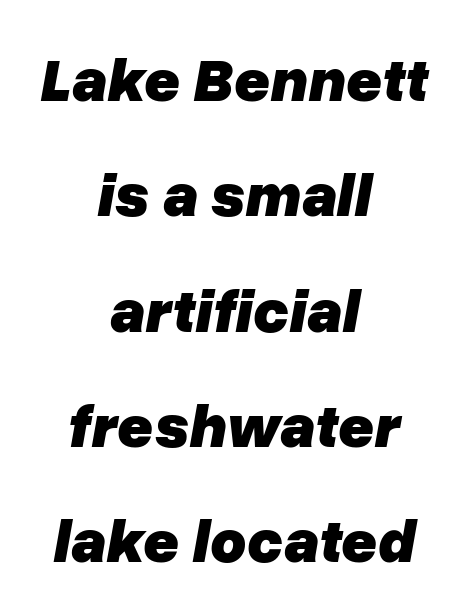
The image shows 62 px heavy type, italic (leaning right); set centered, line spacing 1.86x, normal letter spacing, not underlined; low stroke contrast and a medium x-height.
